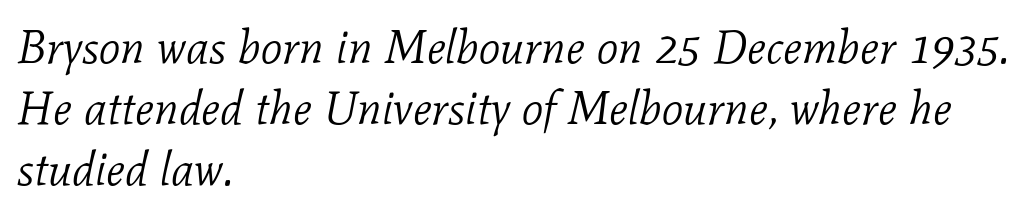
The image shows 47 px light serif type, italic (leaning right); set left-aligned, normal line spacing (1.3x), normal letter spacing, not underlined; low stroke contrast and a medium x-height.
